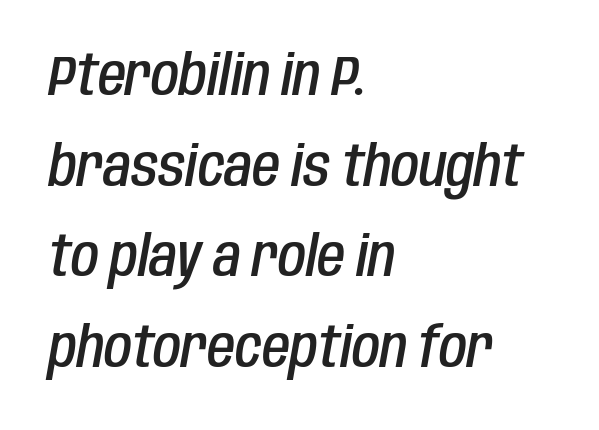
The image shows 57 px semibold, condensed type, italic (leaning right); set left-aligned, normal line spacing (1.59x), normal letter spacing, not underlined; low stroke contrast and a large x-height.
